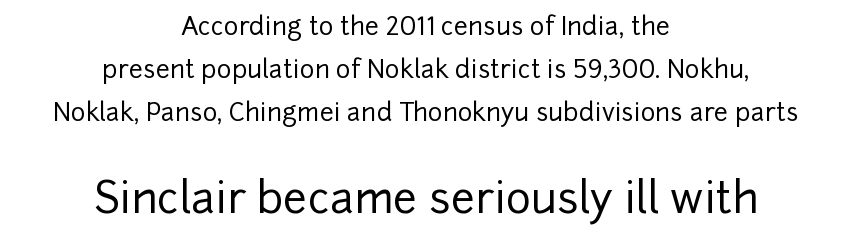
The image shows 43 px sans-serif type, upright; set centered, line spacing 1.73x, normal letter spacing, not underlined; the second (bottom) block is 1.72x larger; low stroke contrast and a medium x-height.
